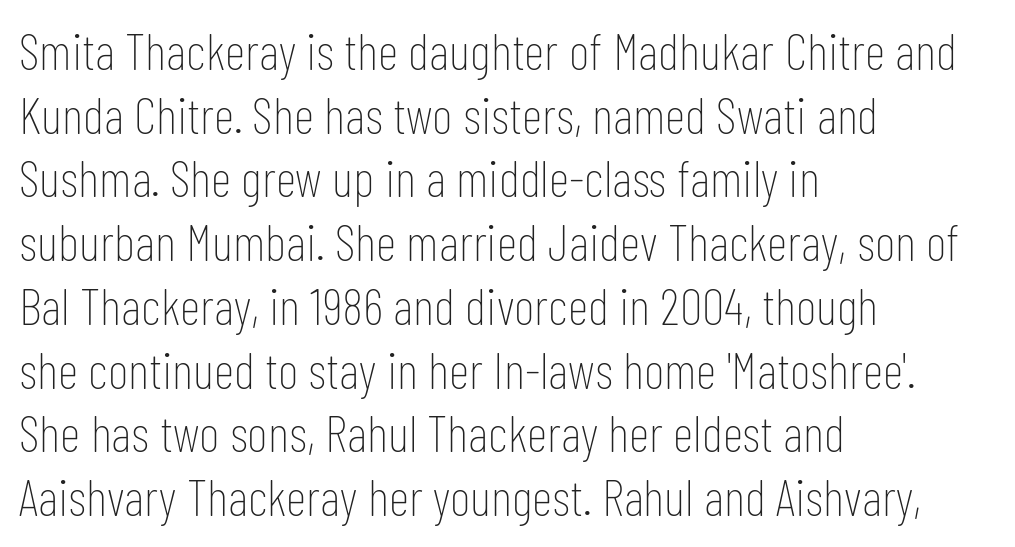
The image shows 51 px thin, condensed sans-serif type, upright; set left-aligned, normal line spacing (1.25x), normal letter spacing, not underlined; low stroke contrast and a medium x-height.
